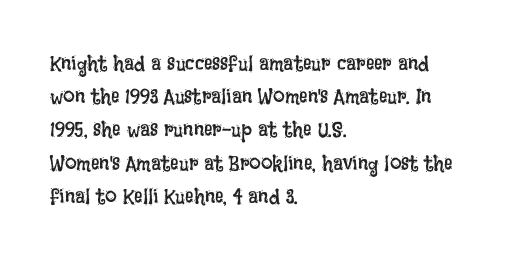
Q: Is the text bold? A: No.
Q: Is the text italic (slanted)? A: No, it is upright.
Q: Is the text underlined? A: No.
Q: How is the paragraph aligned? A: Left-aligned.
Q: Is the spacing between letters normal or unusually wide? A: Normal.
Q: Is the spacing between lines tight, normal or loose? A: Normal.
